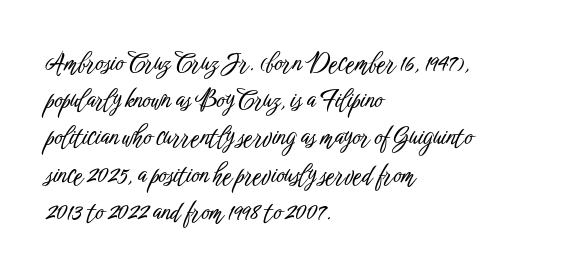
Q: Is the text italic (slanted)? A: Yes.
Q: Is the text underlined? A: No.
Q: How is the paragraph aligned? A: Left-aligned.
Q: Is the spacing between letters normal or unusually wide? A: Normal.
Q: Is the spacing between lines tight, normal or loose? A: Normal.
